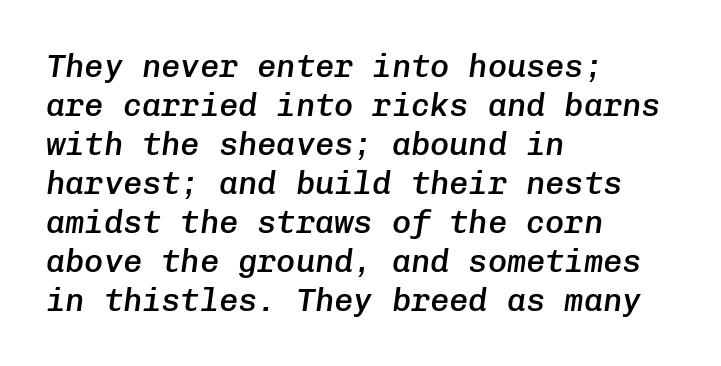
Q: Is the text bold? A: Semi-bold.
Q: Is the text italic (slanted)? A: Yes, it leans right by about 8 degrees.
Q: Is the text underlined? A: No.
Q: How is the paragraph aligned? A: Left-aligned.
Q: Is the spacing between letters normal or unusually wide? A: Normal.
Q: Width (condensed, normal, or wide)? A: Normal.
Q: Stroke contrast? A: Low.
Q: x-height? A: Medium.
Q: Monospaced? A: Yes.
